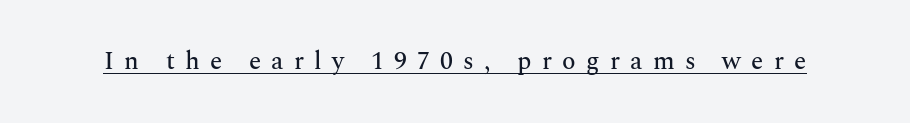
Q: Is the text italic (slanted)? A: No, it is upright.
Q: Is the text underlined? A: Yes.
Q: Is the spacing between letters normal or unusually wide? A: Unusually wide.
